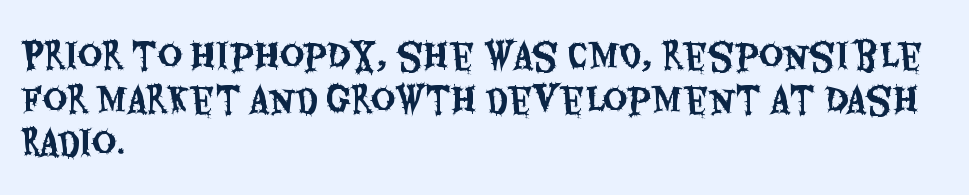
{"serif": "no", "italic": "no", "width": "condensed", "stroke_contrast": "medium", "x_height": "large", "monospaced": "no", "underline": "no", "align": "left", "line_spacing": "normal", "line_spacing_ratio": 1.28, "letter_spacing": "normal", "letter_spacing_em": 0.0, "glyph_px": 34}
